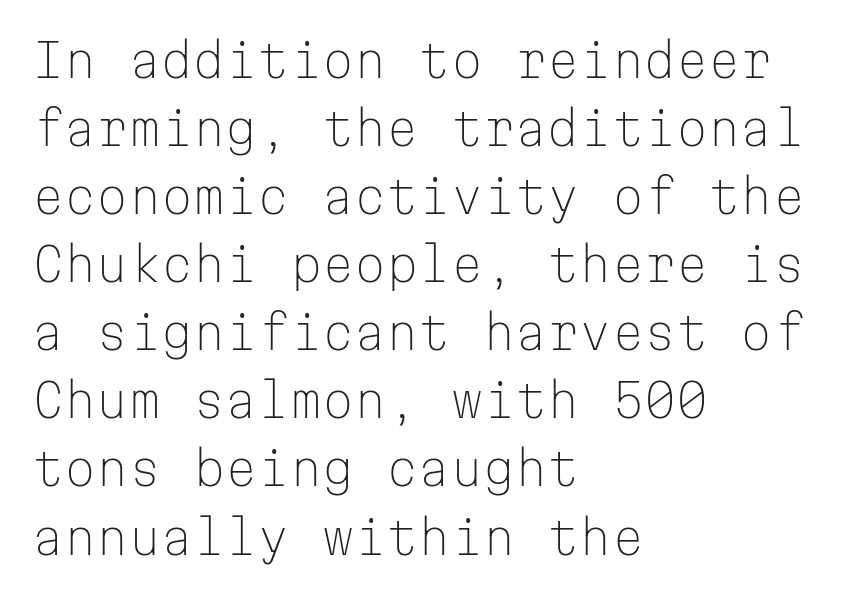
The image shows 46 px light sans-serif type, upright, monospaced; set left-aligned, normal line spacing (1.48x), normal letter spacing, not underlined; low stroke contrast and a medium x-height.
